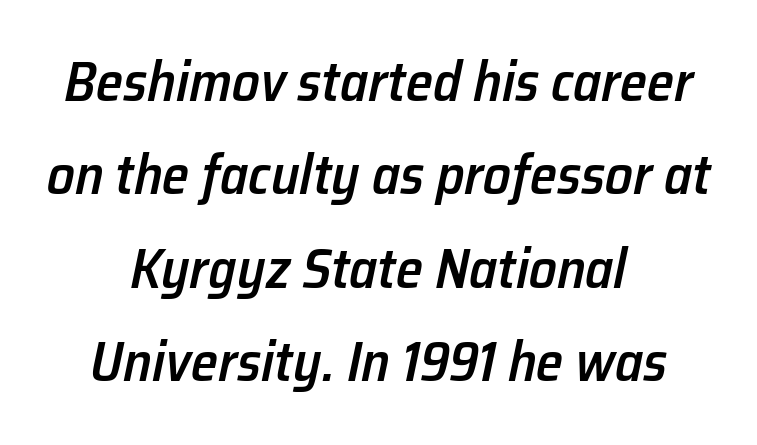
{"italic": "yes", "lean": "right", "slant_degrees": 12, "bold": "semi", "weight": "semibold", "width": "normal", "stroke_contrast": "low", "x_height": "medium", "monospaced": "no", "underline": "no", "align": "center", "line_spacing": "normal", "line_spacing_ratio": 1.7, "letter_spacing": "normal", "letter_spacing_em": 0.0, "glyph_px": 55}
